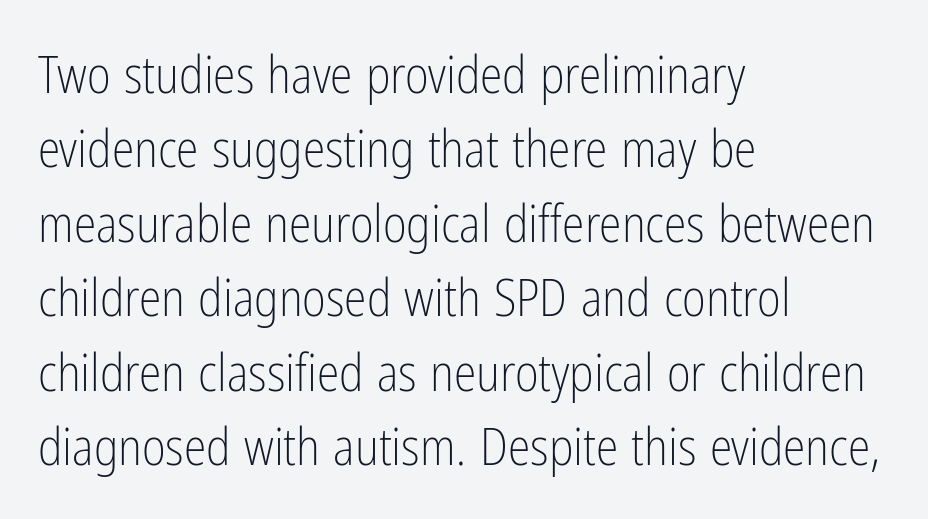
Q: Is the text bold? A: No.
Q: Is the text italic (slanted)? A: No, it is upright.
Q: Is the typeface a serif or a sans-serif typeface? A: Sans-serif.
Q: Is the text underlined? A: No.
Q: How is the paragraph aligned? A: Left-aligned.
Q: Is the spacing between letters normal or unusually wide? A: Normal.
Q: Is the spacing between lines tight, normal or loose? A: Normal.
Q: Width (condensed, normal, or wide)? A: Condensed.
Q: Stroke contrast? A: Low.
Q: x-height? A: Medium.
Q: Monospaced? A: No.
